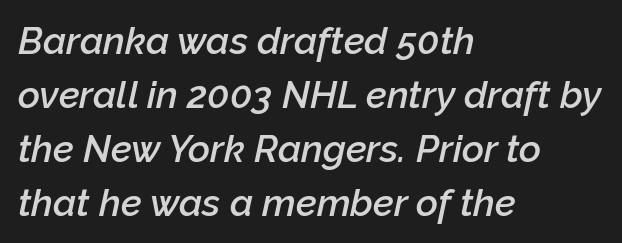
Notice how descenders clear the ascenders below comfortably — that's standard leading. Character widths vary here, with narrow letters taking less room than wide ones. Notice how the passage keeps a crisp vertical edge on the left only. The typesetting leans somewhat heavy: a semibold.
